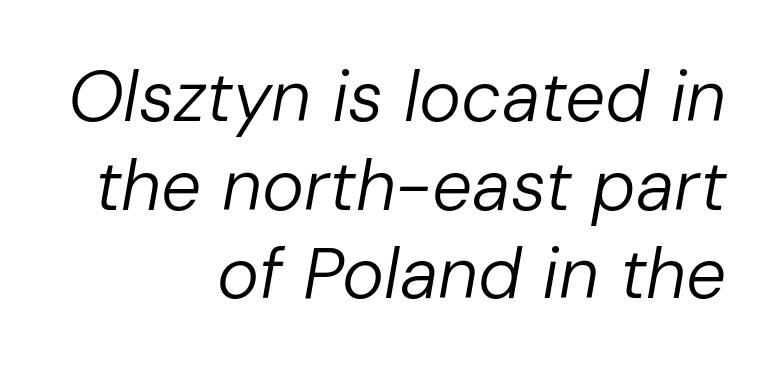
Slanted lettering throughout. The face used here is rendered with its standard letterfit. The area under the type is left untouched. The face used here is proportionally spaced, like ordinary book or web type. This is not heavy type; no bold has been used.
